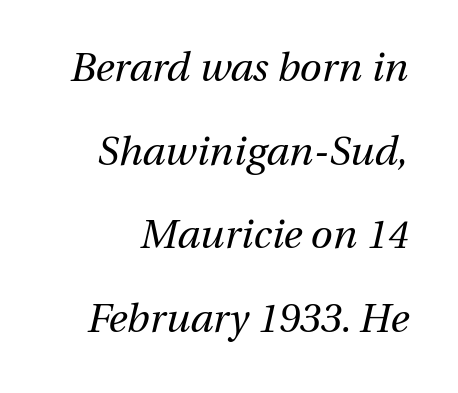
{"italic": "yes", "lean": "right", "slant_degrees": 13, "bold": "no", "weight": "regular", "width": "normal", "stroke_contrast": "medium", "x_height": "medium", "monospaced": "no", "underline": "no", "line_spacing": "loose", "line_spacing_ratio": 2.09, "letter_spacing": "normal", "letter_spacing_em": 0.0, "glyph_px": 40}
